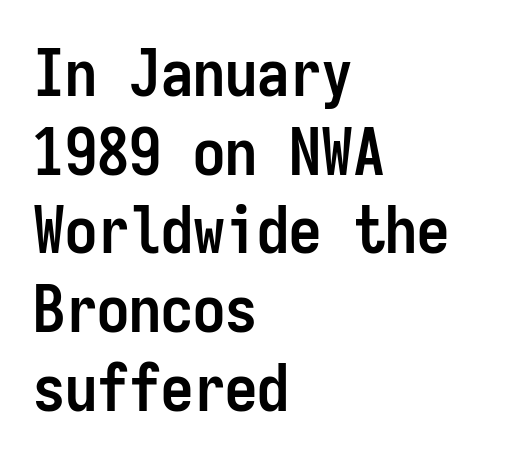
Q: Is the text bold? A: Yes.
Q: Is the text italic (slanted)? A: No, it is upright.
Q: Is the typeface a serif or a sans-serif typeface? A: Sans-serif.
Q: Is the text underlined? A: No.
Q: How is the paragraph aligned? A: Left-aligned.
Q: Is the spacing between letters normal or unusually wide? A: Normal.
Q: Width (condensed, normal, or wide)? A: Condensed.
Q: Stroke contrast? A: Low.
Q: x-height? A: Medium.
Q: Monospaced? A: Yes.
